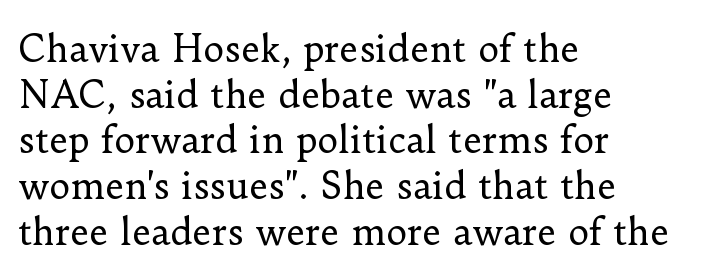
Decoration check: the copy has no underline. Characters follow at the spacing the type designer built in. If you drew a ruler down the left edge, every line would touch it. Summary of weight: not heavy and not bold. Designer's note — italics off, roman on.
